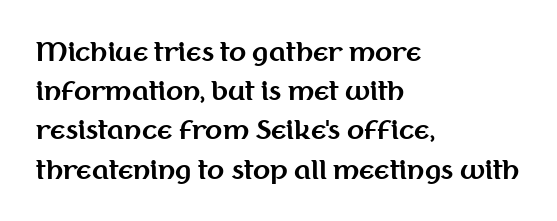
{"italic": "no", "bold": "yes", "underline": "no", "align": "left", "line_spacing": "normal", "line_spacing_ratio": 1.57, "letter_spacing": "normal", "letter_spacing_em": 0.0, "glyph_px": 25}
